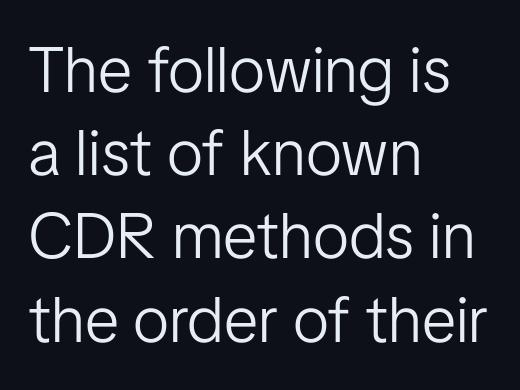
Q: Is the text bold? A: No.
Q: Is the text italic (slanted)? A: No, it is upright.
Q: Is the typeface a serif or a sans-serif typeface? A: Sans-serif.
Q: Is the text underlined? A: No.
Q: How is the paragraph aligned? A: Left-aligned.
Q: Is the spacing between letters normal or unusually wide? A: Normal.
Q: Is the spacing between lines tight, normal or loose? A: Normal.
Q: Width (condensed, normal, or wide)? A: Normal.
Q: Stroke contrast? A: Low.
Q: x-height? A: Medium.
Q: Monospaced? A: No.
